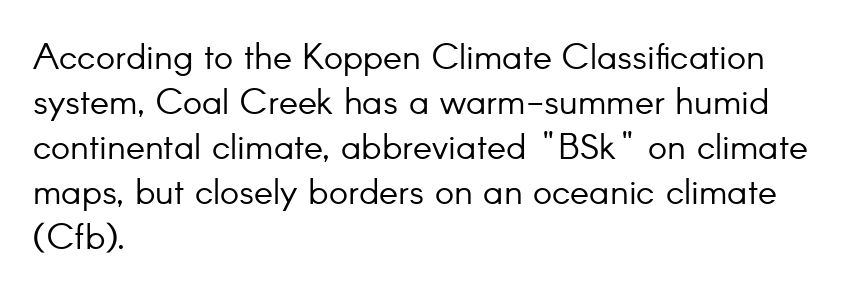
A sans-serif font was chosen for this passage. Leading matches the norm, producing a regular column. Default kerning and tracking; the words read as compact shapes. Words float on clear page, feet unadorned. Looks like regular typesetting: each glyph gets only the width it needs. Stroke thickness stays within the range of a standard reading face or lighter.
